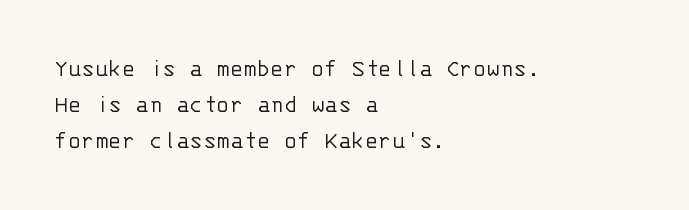
The image shows 25 px text type, upright; set left-aligned, normal line spacing (1.44x), normal letter spacing, not underlined.
